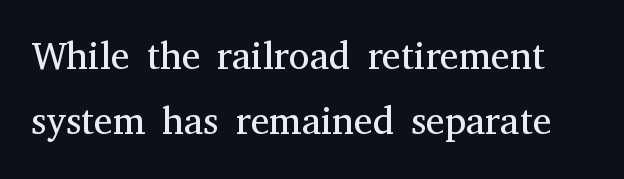
Q: Is the text bold? A: No.
Q: Is the text italic (slanted)? A: No, it is upright.
Q: Is the typeface a serif or a sans-serif typeface? A: Serif.
Q: Is the text underlined? A: No.
Q: Is the spacing between letters normal or unusually wide? A: Normal.
Q: Width (condensed, normal, or wide)? A: Normal.
Q: Stroke contrast? A: Medium.
Q: x-height? A: Medium.
Q: Monospaced? A: No.
